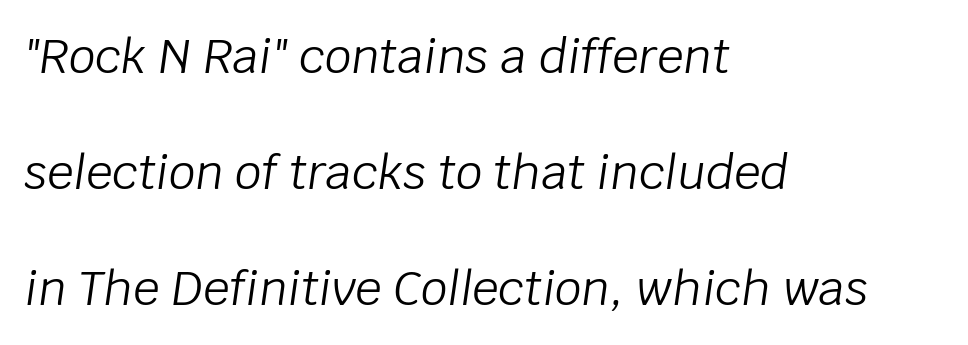
The image shows 47 px light type, italic (leaning right); set left-aligned, loose line spacing (2.47x), normal letter spacing, not underlined; low stroke contrast and a large x-height.
